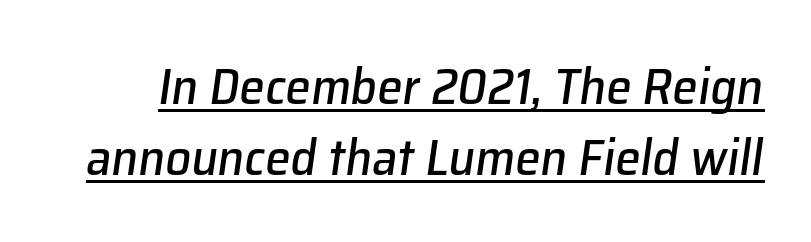
Is there an underline? Yes — a line sits under the letters. The face used here has a pronounced slope to its letters. The passage shown stacks its lines at a standard gap. Honestly, the letter spacing is just normal — you wouldn't notice it.
